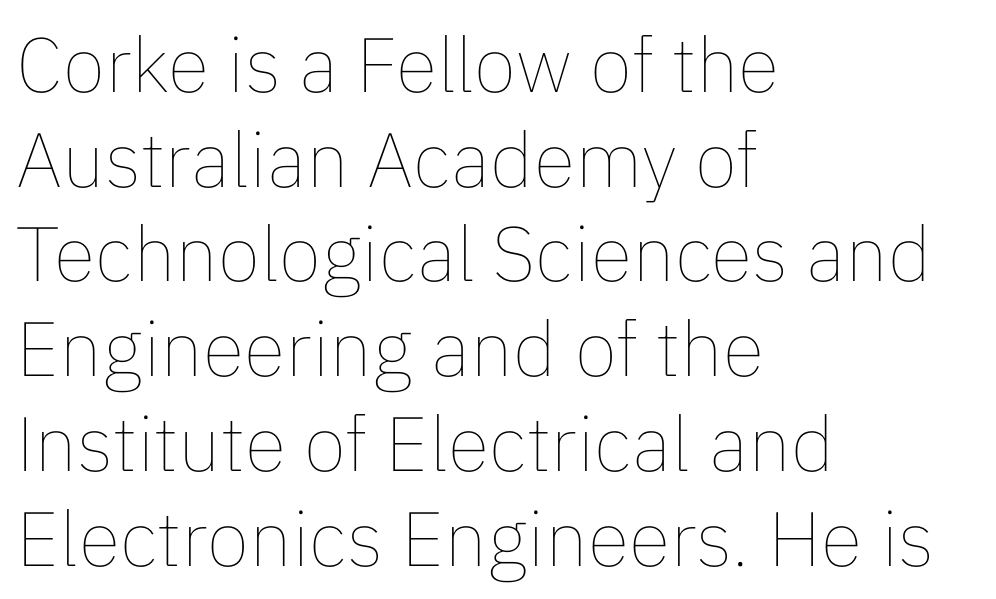
Q: Is the text bold? A: No.
Q: Is the text italic (slanted)? A: No, it is upright.
Q: Is the text underlined? A: No.
Q: How is the paragraph aligned? A: Left-aligned.
Q: Is the spacing between letters normal or unusually wide? A: Normal.
Q: Width (condensed, normal, or wide)? A: Normal.
Q: Stroke contrast? A: Low.
Q: x-height? A: Medium.
Q: Monospaced? A: No.
